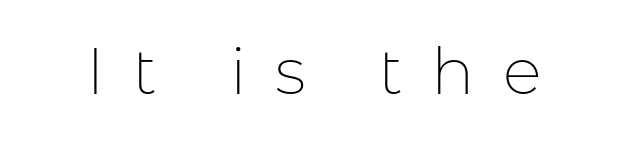
Honestly, the letter spacing is so wide it's the main thing you notice. The lettering stays uniformly vertical, giving the passage a roman look. Think of a printed novel: that variable character pitch is what you see here. Type without underlining.
